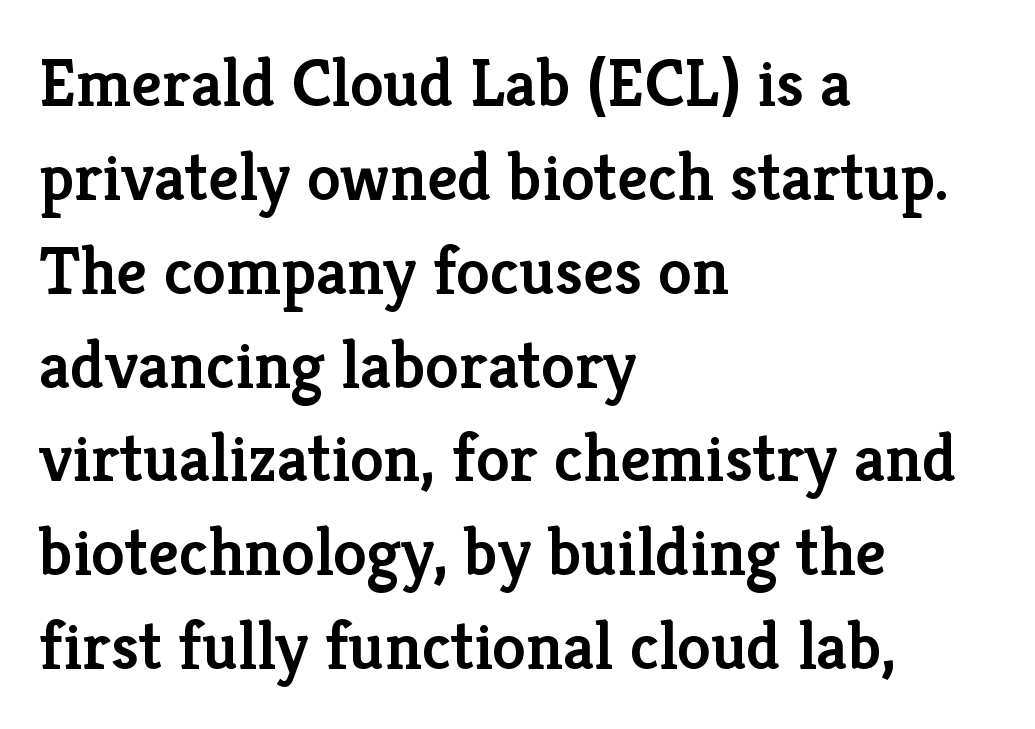
Q: Is the text bold? A: Semi-bold.
Q: Is the text italic (slanted)? A: No, it is upright.
Q: Is the typeface a serif or a sans-serif typeface? A: Serif.
Q: Is the text underlined? A: No.
Q: How is the paragraph aligned? A: Left-aligned.
Q: Is the spacing between letters normal or unusually wide? A: Normal.
Q: Is the spacing between lines tight, normal or loose? A: Normal.
Q: Width (condensed, normal, or wide)? A: Normal.
Q: Stroke contrast? A: Low.
Q: x-height? A: Medium.
Q: Monospaced? A: No.
